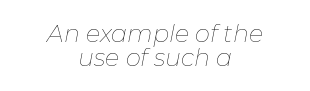
{"italic": "yes", "lean": "right", "slant_degrees": 11, "bold": "no", "underline": "no", "align": "center", "line_spacing": "tight", "line_spacing_ratio": 0.99, "letter_spacing": "normal", "letter_spacing_em": 0.0, "glyph_px": 24}
